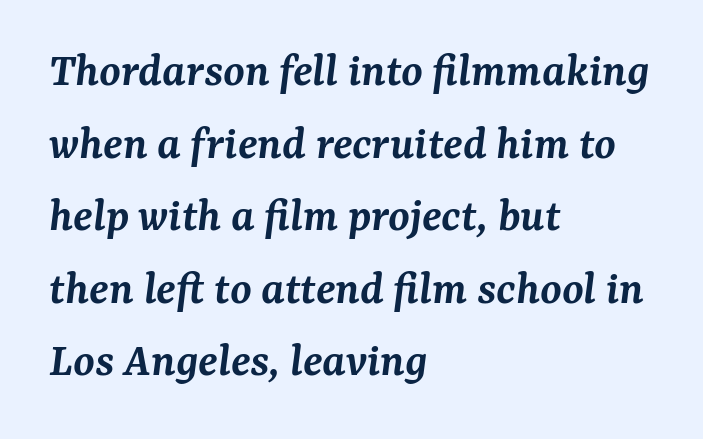
Q: Is the text bold? A: Semi-bold.
Q: Is the text italic (slanted)? A: Yes, it leans right by about 7 degrees.
Q: Is the typeface a serif or a sans-serif typeface? A: Serif.
Q: Is the text underlined? A: No.
Q: How is the paragraph aligned? A: Left-aligned.
Q: Is the spacing between letters normal or unusually wide? A: Normal.
Q: Is the spacing between lines tight, normal or loose? A: Normal.
Q: Width (condensed, normal, or wide)? A: Normal.
Q: Stroke contrast? A: Medium.
Q: x-height? A: Medium.
Q: Monospaced? A: No.
